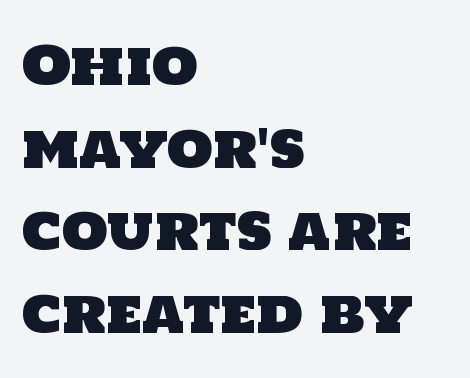
{"serif": "no", "width": "normal", "stroke_contrast": "low", "x_height": "large", "monospaced": "no", "underline": "no", "align": "left", "line_spacing": "normal", "line_spacing_ratio": 1.56, "letter_spacing": "normal", "letter_spacing_em": 0.0, "glyph_px": 53}
